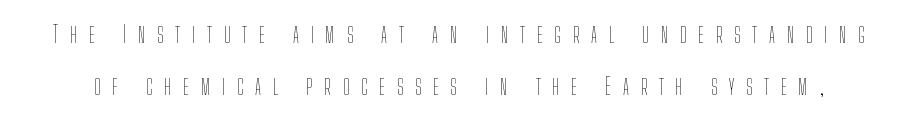
This rendering features lettering with no underline. Does the leading feel generous? Absolutely, it's lavish. A typesetter would call this heavily tracked-out type. This reads as an unemphasized weight, regular at the heaviest.
